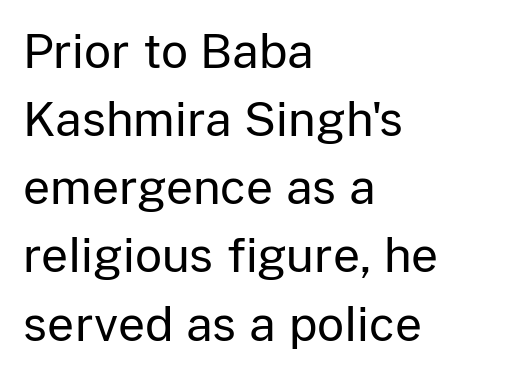
The image shows 47 px regular-weight sans-serif type, upright; set left-aligned, normal line spacing (1.45x), normal letter spacing, not underlined; low stroke contrast and a medium x-height.
